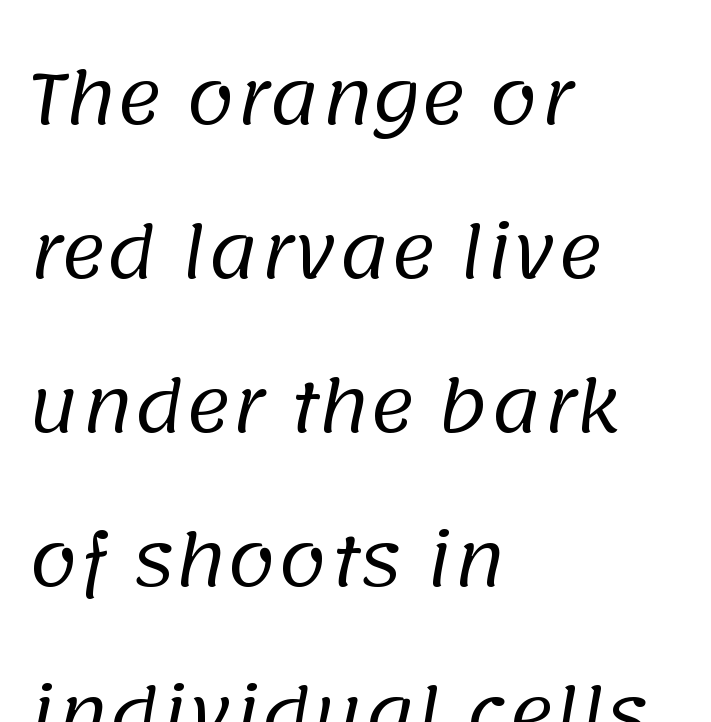
Q: Is the text bold? A: No.
Q: Is the typeface a serif or a sans-serif typeface? A: Sans-serif.
Q: Is the text underlined? A: No.
Q: How is the paragraph aligned? A: Left-aligned.
Q: Is the spacing between letters normal or unusually wide? A: Normal.
Q: Is the spacing between lines tight, normal or loose? A: Loose.
Q: Width (condensed, normal, or wide)? A: Normal.
Q: Stroke contrast? A: Low.
Q: x-height? A: Large.
Q: Monospaced? A: No.
